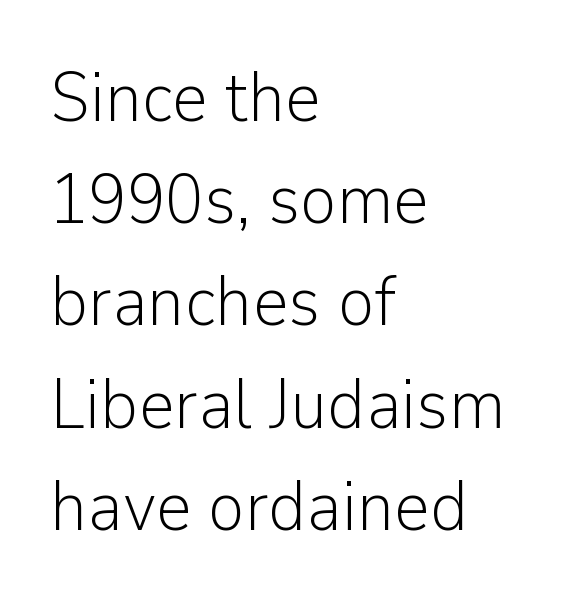
The image shows 70 px light sans-serif type, upright; set left-aligned, normal line spacing (1.46x), normal letter spacing, not underlined; low stroke contrast and a medium x-height.
